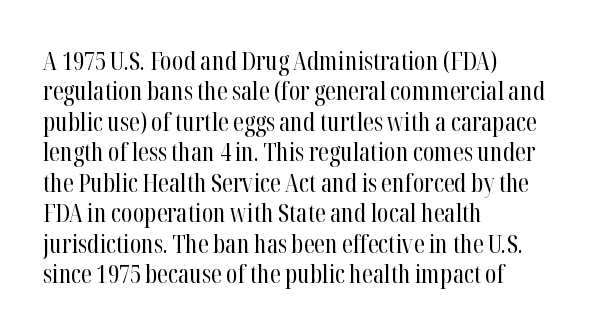
The image shows 25 px text type, upright; set left-aligned, line spacing 1.22x, normal letter spacing, not underlined.
